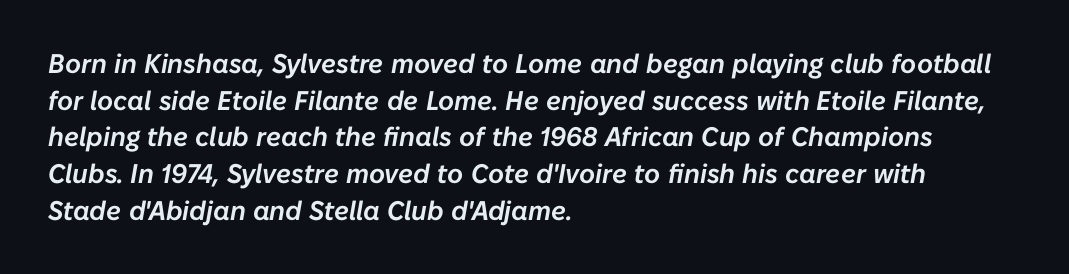
The image shows 27 px text type, italic (leaning right); set left-aligned, normal line spacing (1.36x), normal letter spacing, not underlined.
